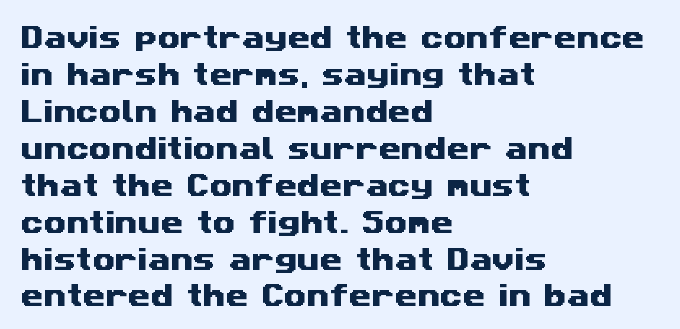
The image shows 26 px text type; set left-aligned, normal line spacing (1.42x), normal letter spacing, not underlined.
